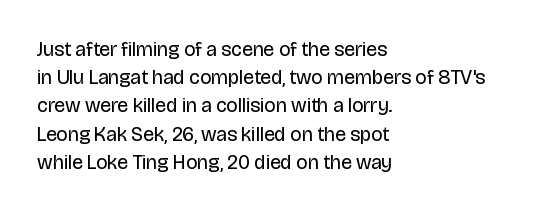
Q: Is the text bold? A: No.
Q: Is the text italic (slanted)? A: No, it is upright.
Q: Is the text underlined? A: No.
Q: How is the paragraph aligned? A: Left-aligned.
Q: Is the spacing between letters normal or unusually wide? A: Normal.
Q: Is the spacing between lines tight, normal or loose? A: Normal.
